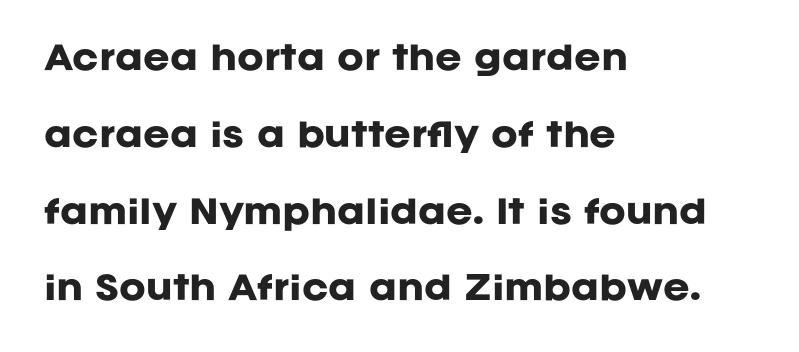
Q: Is the text bold? A: Yes.
Q: Is the text italic (slanted)? A: No, it is upright.
Q: Is the typeface a serif or a sans-serif typeface? A: Sans-serif.
Q: Is the text underlined? A: No.
Q: How is the paragraph aligned? A: Left-aligned.
Q: Is the spacing between letters normal or unusually wide? A: Normal.
Q: Is the spacing between lines tight, normal or loose? A: Loose.
Q: Width (condensed, normal, or wide)? A: Normal.
Q: Stroke contrast? A: Low.
Q: x-height? A: Large.
Q: Monospaced? A: No.
